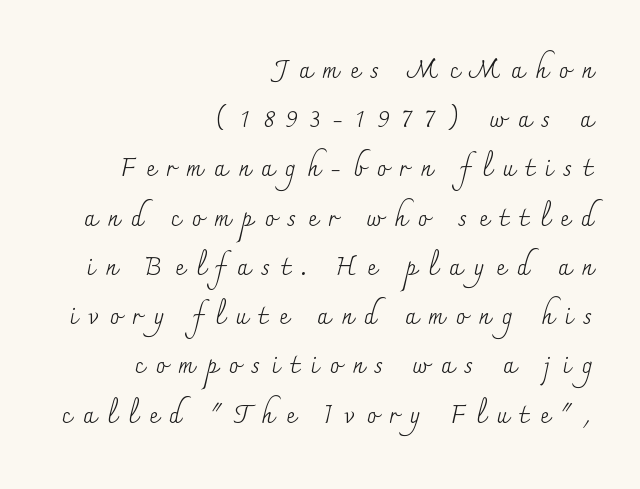
{"bold": "no", "underline": "no", "align": "right", "line_spacing": "loose", "line_spacing_ratio": 1.97, "letter_spacing": "wide", "letter_spacing_em": 0.45, "glyph_px": 25}
